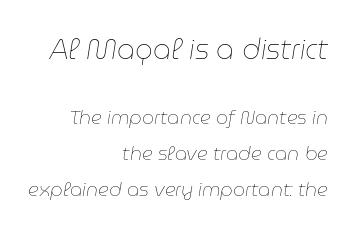
Q: Is the text bold? A: No.
Q: Is the text italic (slanted)? A: Yes, it leans right by about 9 degrees.
Q: Is the text underlined? A: No.
Q: How is the paragraph aligned? A: Right-aligned.
Q: Is the spacing between letters normal or unusually wide? A: Normal.
Q: Is the spacing between lines tight, normal or loose? A: Loose.
Q: Which block of text is set in a larger size, the first (top) or the second (bottom)? A: The first (top) one.
Q: Width (condensed, normal, or wide)? A: Normal.
Q: Stroke contrast? A: Low.
Q: x-height? A: Medium.
Q: Monospaced? A: No.
